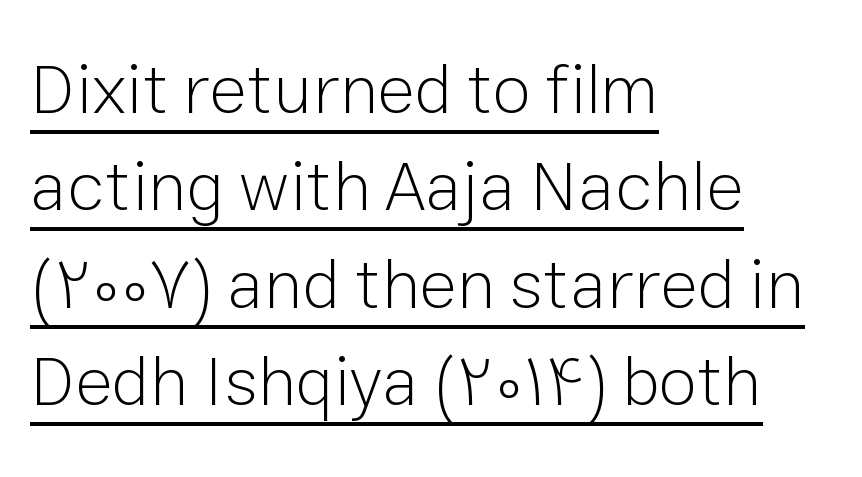
The image shows 70 px light sans-serif type, upright; set left-aligned, normal line spacing (1.39x), normal letter spacing, underlined; low stroke contrast and a medium x-height.
